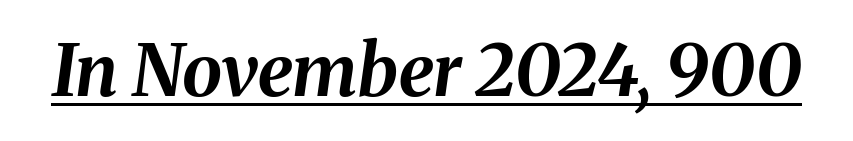
{"italic": "yes", "lean": "right", "slant_degrees": 8, "bold": "yes", "weight": "bold", "width": "normal", "stroke_contrast": "medium", "x_height": "medium", "monospaced": "no", "underline": "yes", "letter_spacing": "normal", "letter_spacing_em": 0.0, "glyph_px": 72}
